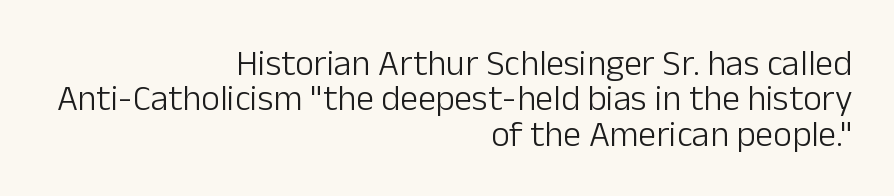
{"serif": "no", "italic": "no", "bold": "no", "weight": "light", "width": "normal", "stroke_contrast": "low", "x_height": "medium", "monospaced": "no", "underline": "no", "align": "right", "line_spacing": "tight", "line_spacing_ratio": 0.98, "letter_spacing": "normal", "letter_spacing_em": 0.0, "glyph_px": 36}
